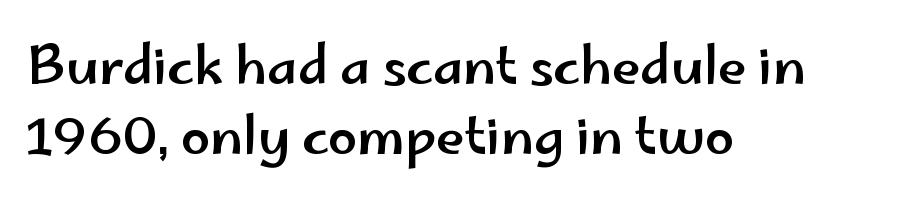
Q: Is the text italic (slanted)? A: No, it is upright.
Q: Is the typeface a serif or a sans-serif typeface? A: Sans-serif.
Q: Is the text underlined? A: No.
Q: How is the paragraph aligned? A: Left-aligned.
Q: Is the spacing between letters normal or unusually wide? A: Normal.
Q: Is the spacing between lines tight, normal or loose? A: Normal.
Q: Width (condensed, normal, or wide)? A: Wide.
Q: Stroke contrast? A: Low.
Q: x-height? A: Small.
Q: Monospaced? A: No.
